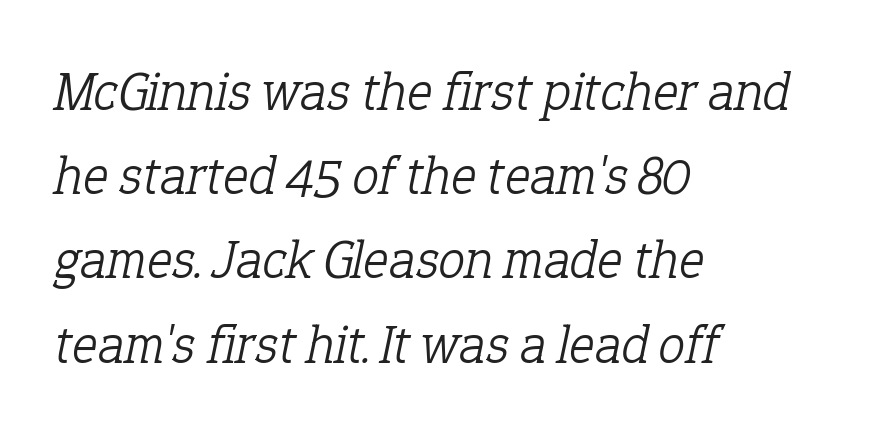
{"serif": "yes", "italic": "yes", "lean": "right", "slant_degrees": 12, "bold": "no", "weight": "light", "width": "normal", "stroke_contrast": "low", "x_height": "medium", "monospaced": "no", "underline": "no", "align": "left", "line_spacing": "normal", "line_spacing_ratio": 1.56, "letter_spacing": "normal", "letter_spacing_em": 0.0, "glyph_px": 54}
